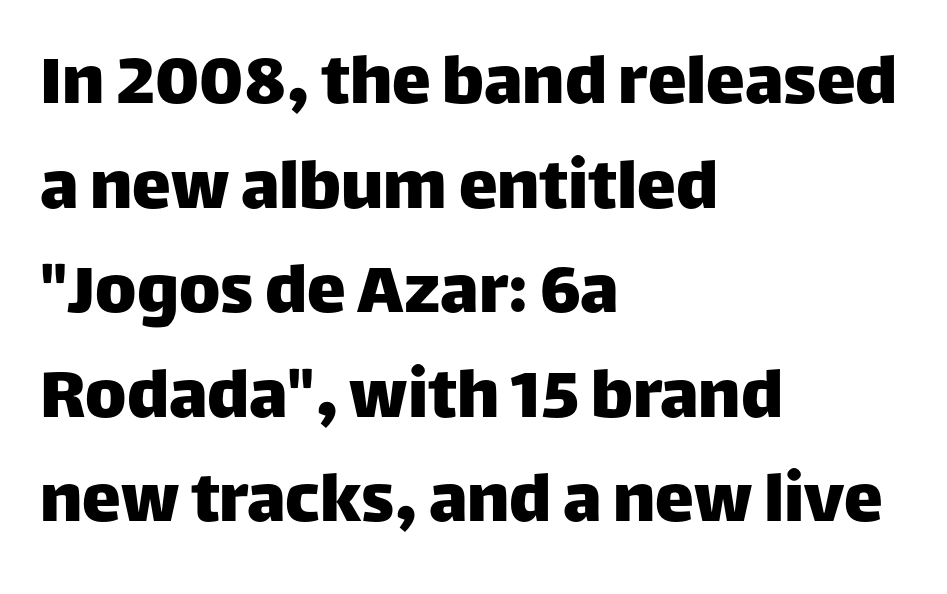
No feet cap the strokes, marking this as sans-serif type. You could call the tracking neutral — neither tight nor loose. You could not count columns in this text — the font is proportionally spaced. Does the copy run flush right? No — it runs flush left.
